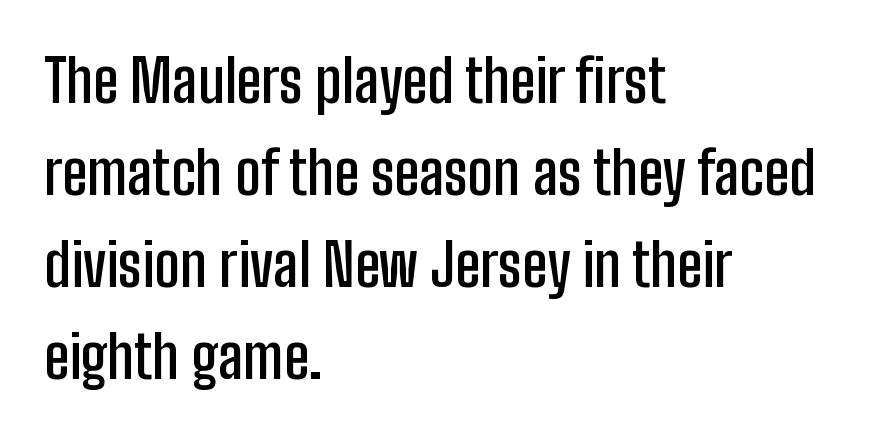
Q: Is the text bold? A: Semi-bold.
Q: Is the text italic (slanted)? A: No, it is upright.
Q: Is the typeface a serif or a sans-serif typeface? A: Sans-serif.
Q: Is the text underlined? A: No.
Q: How is the paragraph aligned? A: Left-aligned.
Q: Is the spacing between letters normal or unusually wide? A: Normal.
Q: Is the spacing between lines tight, normal or loose? A: Normal.
Q: Width (condensed, normal, or wide)? A: Condensed.
Q: Stroke contrast? A: Low.
Q: x-height? A: Medium.
Q: Monospaced? A: No.
